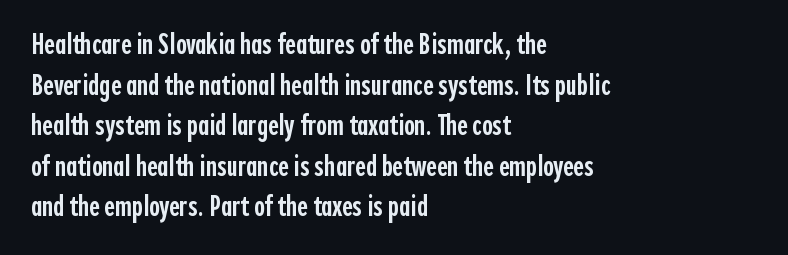
Q: Is the text bold? A: Semi-bold.
Q: Is the text italic (slanted)? A: No, it is upright.
Q: Is the typeface a serif or a sans-serif typeface? A: Sans-serif.
Q: Is the text underlined? A: No.
Q: How is the paragraph aligned? A: Left-aligned.
Q: Is the spacing between letters normal or unusually wide? A: Normal.
Q: Is the spacing between lines tight, normal or loose? A: Normal.
Q: Width (condensed, normal, or wide)? A: Condensed.
Q: x-height? A: Medium.
Q: Monospaced? A: No.
